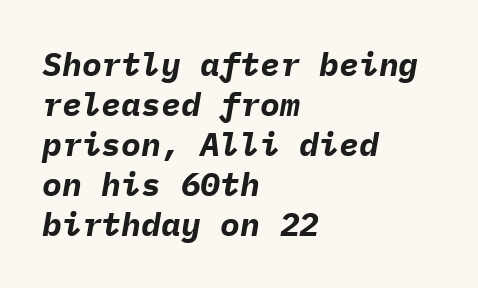
Q: Is the text bold? A: Yes.
Q: Is the text italic (slanted)? A: Yes, it leans right by about 9 degrees.
Q: Is the text underlined? A: No.
Q: How is the paragraph aligned? A: Left-aligned.
Q: Is the spacing between letters normal or unusually wide? A: Normal.
Q: Width (condensed, normal, or wide)? A: Normal.
Q: Stroke contrast? A: Low.
Q: x-height? A: Medium.
Q: Monospaced? A: Yes.
